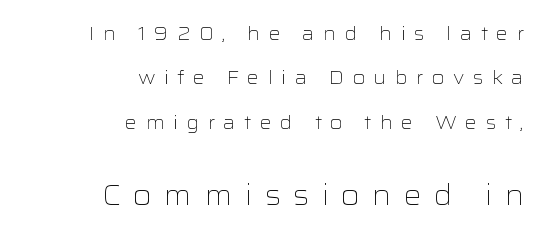
The image shows 28 px light, wide sans-serif type, upright; set right-aligned, loose line spacing (2.33x), unusually wide letter spacing (+0.44 em), not underlined; the second (bottom) block is 1.47x larger; low stroke contrast and a medium x-height.
